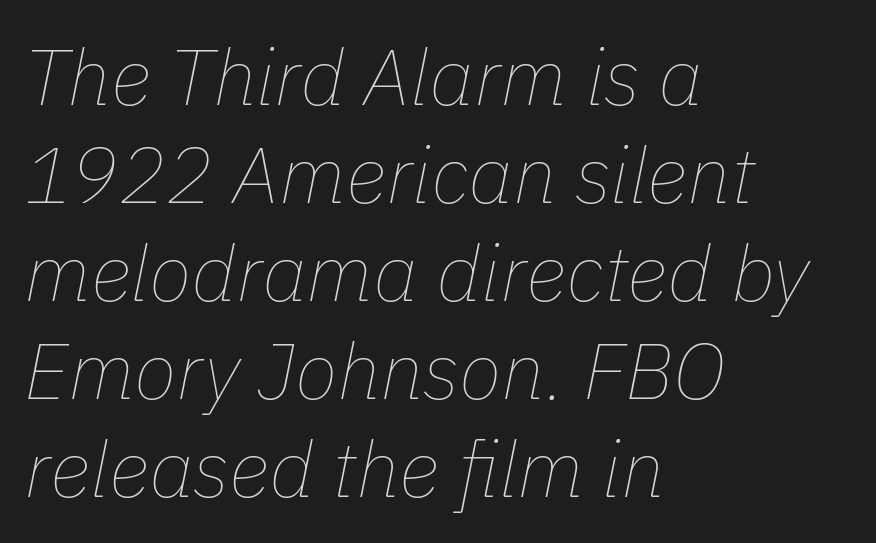
{"italic": "yes", "lean": "right", "slant_degrees": 11, "bold": "no", "weight": "thin", "width": "normal", "stroke_contrast": "low", "x_height": "medium", "monospaced": "no", "underline": "no", "align": "left", "line_spacing_ratio": 1.24, "letter_spacing": "normal", "letter_spacing_em": 0.0, "glyph_px": 79}
